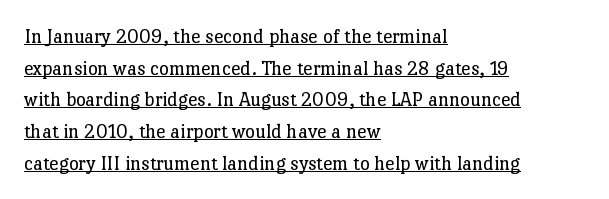
Q: Is the text bold? A: No.
Q: Is the text italic (slanted)? A: No, it is upright.
Q: Is the text underlined? A: Yes.
Q: How is the paragraph aligned? A: Left-aligned.
Q: Is the spacing between letters normal or unusually wide? A: Normal.
Q: Is the spacing between lines tight, normal or loose? A: Normal.
